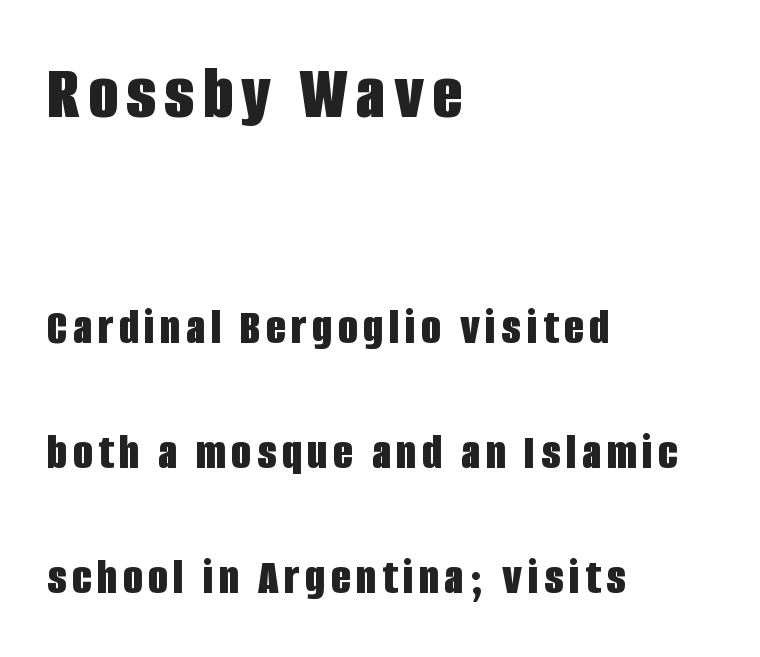
Q: Is the text bold? A: Yes.
Q: Is the text italic (slanted)? A: No, it is upright.
Q: Is the typeface a serif or a sans-serif typeface? A: Sans-serif.
Q: Is the text underlined? A: No.
Q: How is the paragraph aligned? A: Left-aligned.
Q: Is the spacing between lines tight, normal or loose? A: Loose.
Q: Which block of text is set in a larger size, the first (top) or the second (bottom)? A: The first (top) one.
Q: Width (condensed, normal, or wide)? A: Condensed.
Q: Stroke contrast? A: Low.
Q: x-height? A: Large.
Q: Monospaced? A: No.
